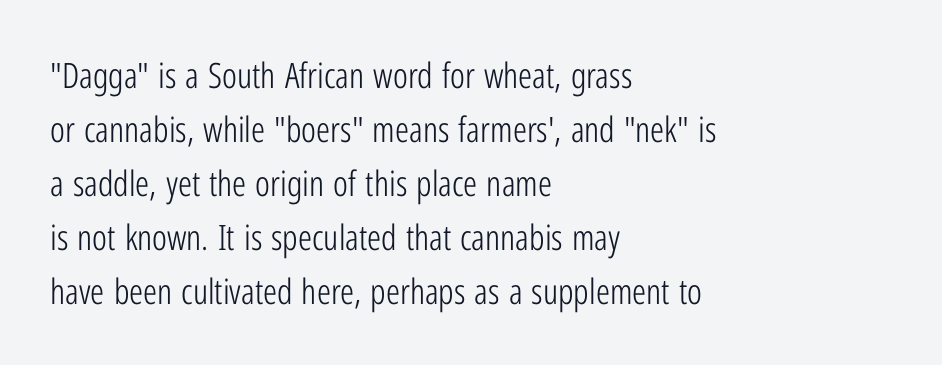
{"serif": "no", "italic": "no", "bold": "no", "weight": "light", "width": "condensed", "stroke_contrast": "low", "x_height": "medium", "monospaced": "no", "underline": "no", "align": "left", "line_spacing": "normal", "line_spacing_ratio": 1.54, "letter_spacing": "normal", "letter_spacing_em": 0.0, "glyph_px": 35}
